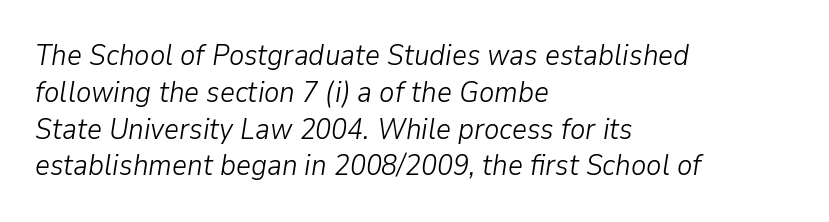
Posture: slanted. Leading: standard. Looks like regular typesetting: each glyph gets only the width it needs. Beneath every word, the page is bare. Is the type heavy? It reads as light-to-regular instead. The horizontal fit of the characters is conventional and even.
